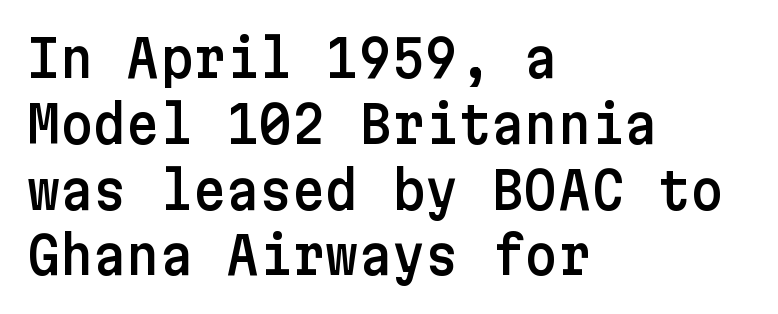
The image shows 51 px sans-serif type, upright; set left-aligned, normal line spacing (1.29x), normal letter spacing, not underlined; low stroke contrast and a medium x-height.
